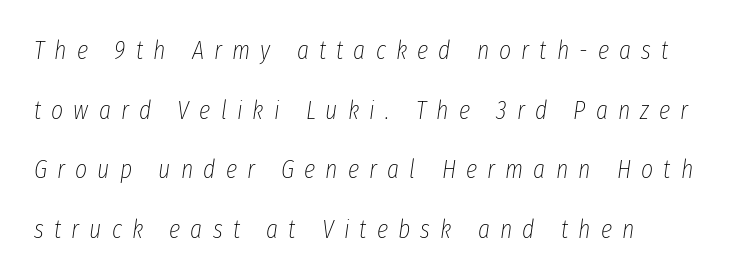
This sample is left-justified, so line endings fall wherever the words run out. Underlining? Definitely not there. Summary of weight: not heavy and not bold. There is plenty of visible air inserted between adjacent glyphs. The specimen reads as italic at a glance.
